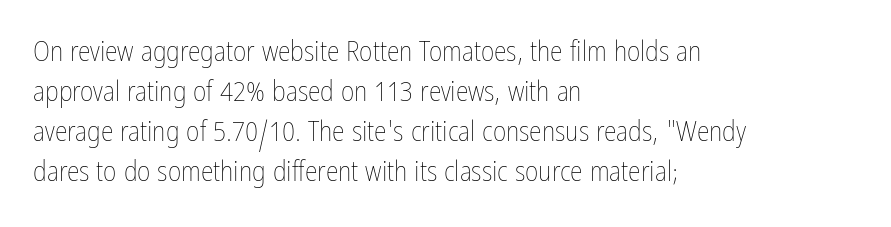
The image shows 29 px thin, condensed type, upright; set left-aligned, normal line spacing (1.38x), normal letter spacing, not underlined; low stroke contrast and a medium x-height.
